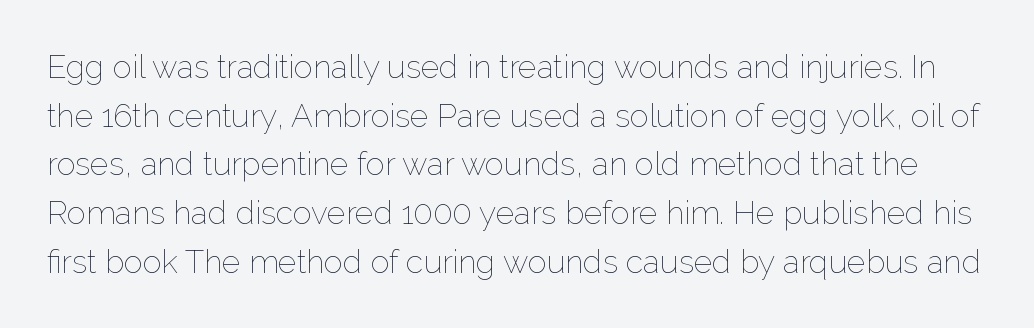
The line texture is even and compact thanks to regular tracking. The space between consecutive lines is moderate. Heft: none added — not bold. Do the letters lean? They stand straight. A typesetter would call this proportional, since set widths differ per character.
